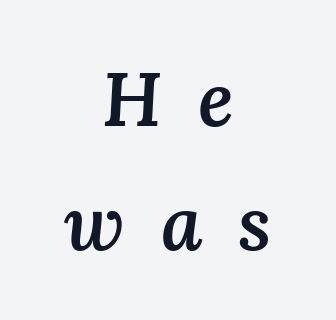
The image shows 76 px semibold type, italic (leaning right); set centered, normal line spacing (1.63x), unusually wide letter spacing (+0.47 em), not underlined; medium stroke contrast and a medium x-height.
